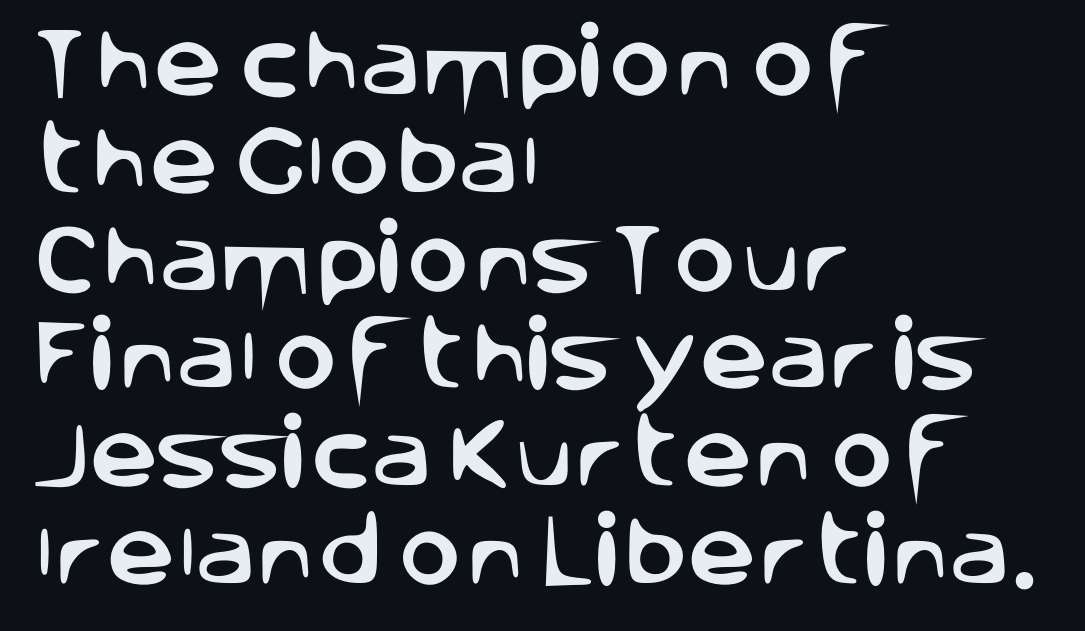
Q: Is the text italic (slanted)? A: No, it is upright.
Q: Is the typeface a serif or a sans-serif typeface? A: Sans-serif.
Q: Is the text underlined? A: No.
Q: How is the paragraph aligned? A: Left-aligned.
Q: Is the spacing between letters normal or unusually wide? A: Normal.
Q: Is the spacing between lines tight, normal or loose? A: Normal.
Q: Width (condensed, normal, or wide)? A: Normal.
Q: Stroke contrast? A: Low.
Q: x-height? A: Large.
Q: Monospaced? A: No.
